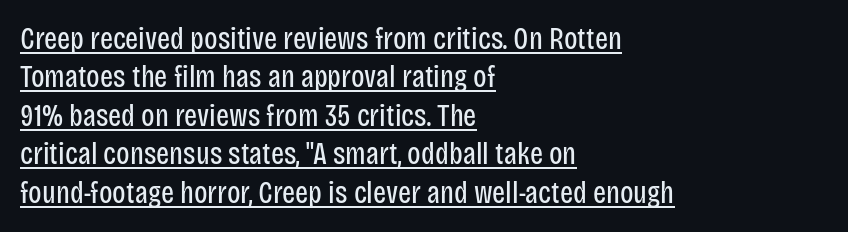
{"serif": "no", "italic": "no", "bold": "no", "weight": "regular", "width": "condensed", "stroke_contrast": "low", "x_height": "large", "monospaced": "no", "underline": "yes", "align": "left", "line_spacing_ratio": 1.24, "letter_spacing": "normal", "letter_spacing_em": 0.0, "glyph_px": 31}
